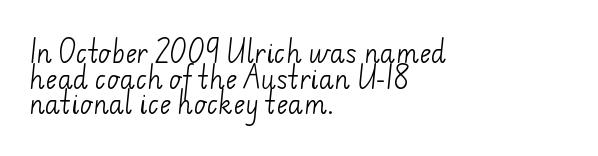
The image shows 25 px text type; set left-aligned, tight line spacing (1.03x), normal letter spacing, not underlined.
